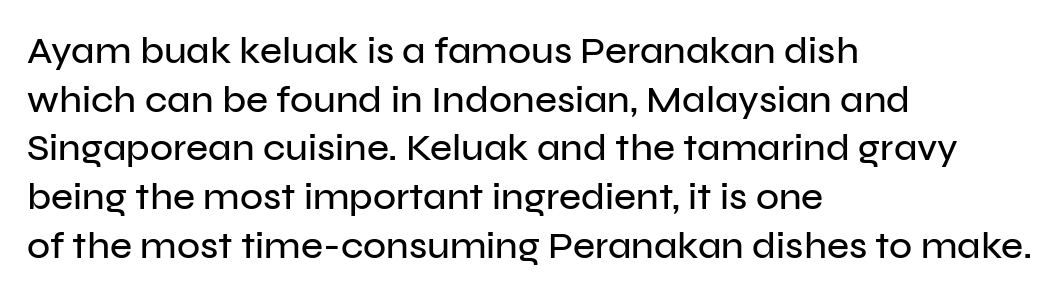
Q: Is the text italic (slanted)? A: No, it is upright.
Q: Is the typeface a serif or a sans-serif typeface? A: Sans-serif.
Q: Is the text underlined? A: No.
Q: How is the paragraph aligned? A: Left-aligned.
Q: Is the spacing between letters normal or unusually wide? A: Normal.
Q: Is the spacing between lines tight, normal or loose? A: Normal.
Q: Width (condensed, normal, or wide)? A: Normal.
Q: Stroke contrast? A: Low.
Q: x-height? A: Medium.
Q: Monospaced? A: No.
